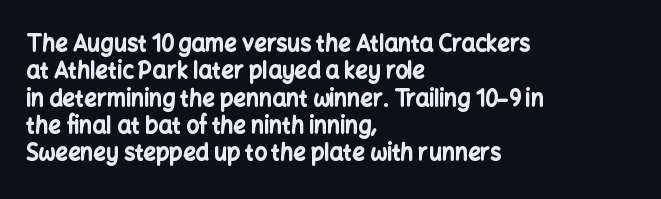
{"italic": "no", "bold": "yes", "underline": "no", "align": "left", "line_spacing_ratio": 1.24, "letter_spacing": "normal", "letter_spacing_em": 0.0, "glyph_px": 22}
